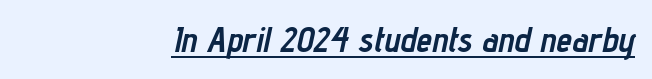
The image shows 35 px semibold, condensed type, italic (leaning right); set normal letter spacing, underlined; low stroke contrast and a medium x-height.
